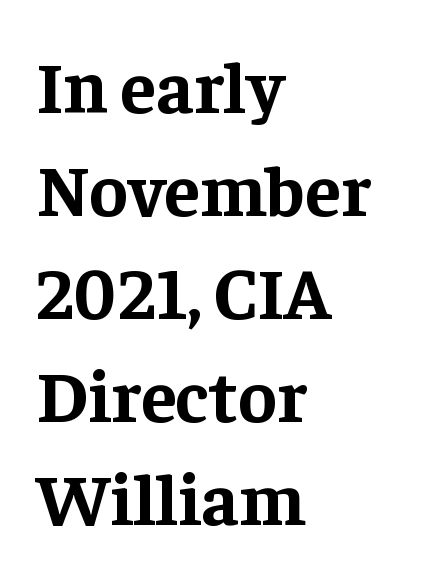
The letters stand straight up with perfectly vertical stems. Caption: standard tracking, unaltered. Just letters on the line, the space beneath them empty. Heavy-handed strokes throughout: this text is bold.
